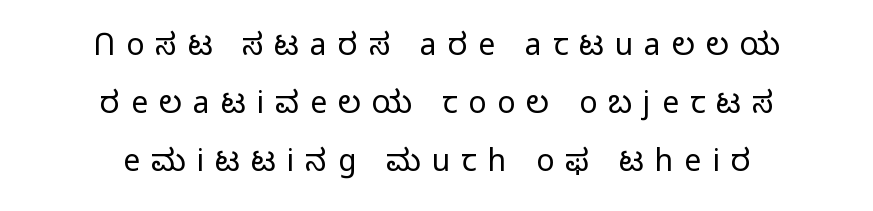
{"serif": "no", "italic": "no", "bold": "no", "weight": "light", "width": "normal", "stroke_contrast": "low", "x_height": "medium", "monospaced": "no", "underline": "no", "align": "center", "line_spacing": "loose", "line_spacing_ratio": 1.93, "letter_spacing": "wide", "letter_spacing_em": 0.37, "glyph_px": 30}
